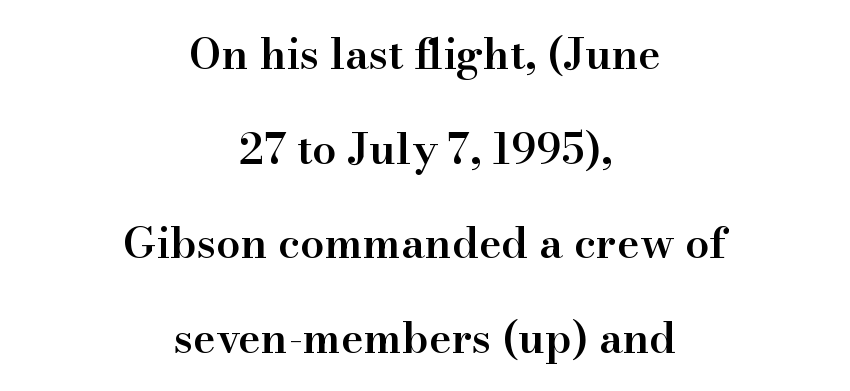
Is the block centered? Yes — each line is placed symmetrically about the middle. Check where the strokes stop: tiny serifs finish them off. Compared with an ordinary text face, these strokes are moderately heavier — a semibold. Ordinary non-slanted type is in use.
